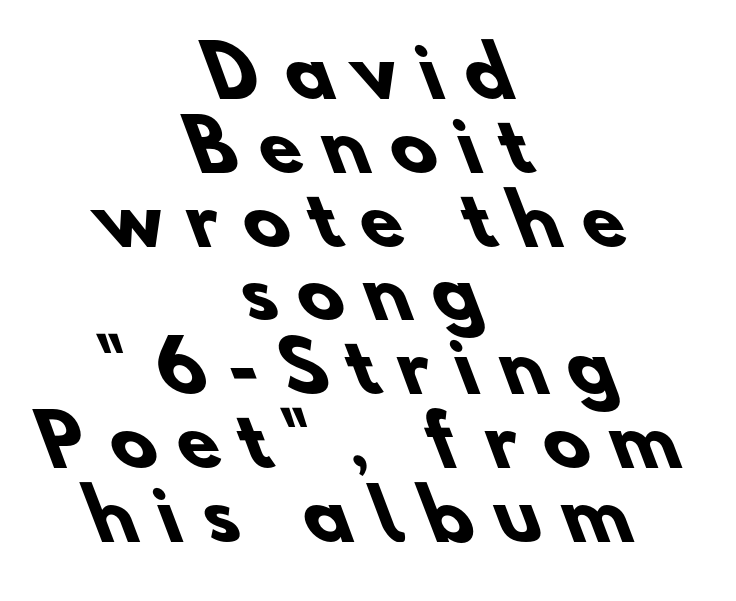
Q: Is the text bold? A: Yes.
Q: Is the typeface a serif or a sans-serif typeface? A: Sans-serif.
Q: Is the text underlined? A: No.
Q: How is the paragraph aligned? A: Centered.
Q: Is the spacing between letters normal or unusually wide? A: Unusually wide.
Q: Is the spacing between lines tight, normal or loose? A: Tight.
Q: Width (condensed, normal, or wide)? A: Normal.
Q: Stroke contrast? A: Low.
Q: x-height? A: Small.
Q: Monospaced? A: No.
